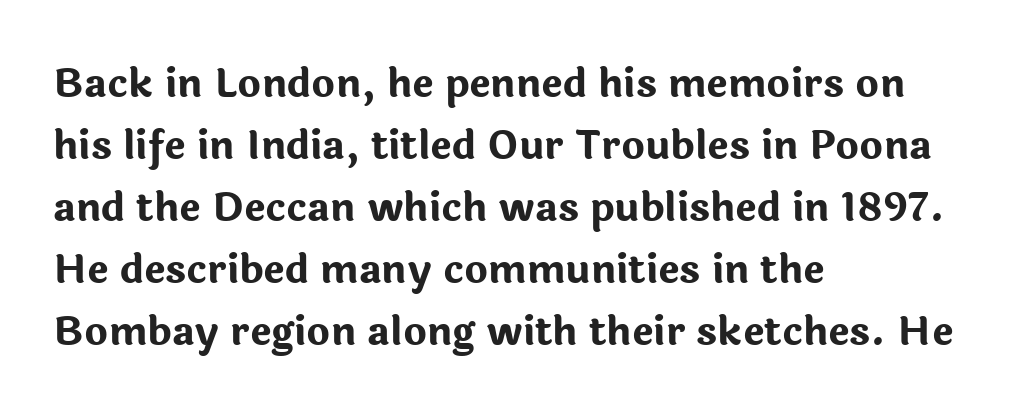
Italic? Not at all — the glyphs are vertical. What weight is shown? A full bold with thick strokes. In terms of leading, this rendering sits right in the middle. Quick note: underline off. Caption: multi-line text, flush left, ragged right. The rendering uses natural spacing where letterforms have individual widths.
